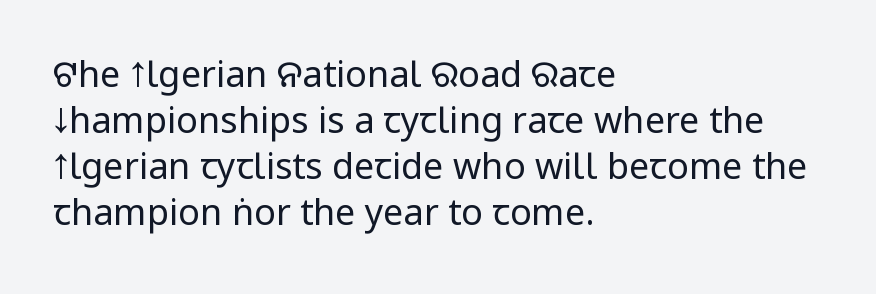
{"serif": "no", "italic": "no", "bold": "no", "weight": "regular", "width": "condensed", "stroke_contrast": "low", "x_height": "large", "monospaced": "no", "underline": "no", "align": "left", "line_spacing": "normal", "line_spacing_ratio": 1.28, "letter_spacing": "normal", "letter_spacing_em": 0.0, "glyph_px": 36}
